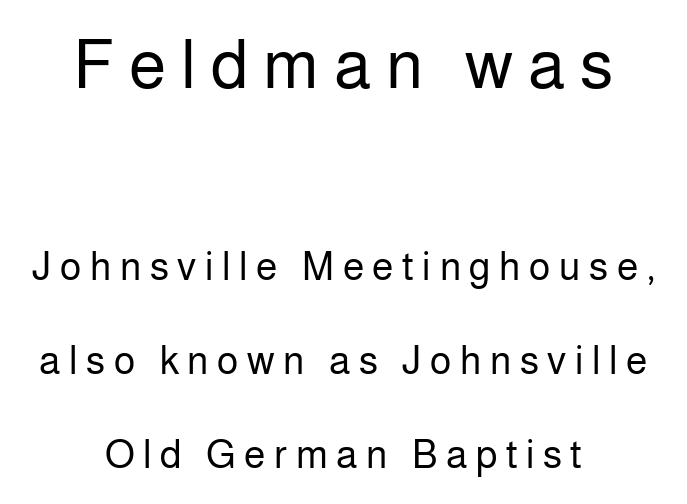
Q: Is the text bold? A: No.
Q: Is the text italic (slanted)? A: No, it is upright.
Q: Is the typeface a serif or a sans-serif typeface? A: Sans-serif.
Q: Is the text underlined? A: No.
Q: How is the paragraph aligned? A: Centered.
Q: Is the spacing between letters normal or unusually wide? A: Unusually wide.
Q: Is the spacing between lines tight, normal or loose? A: Loose.
Q: Which block of text is set in a larger size, the first (top) or the second (bottom)? A: The first (top) one.
Q: Width (condensed, normal, or wide)? A: Normal.
Q: Stroke contrast? A: Low.
Q: x-height? A: Medium.
Q: Monospaced? A: No.
